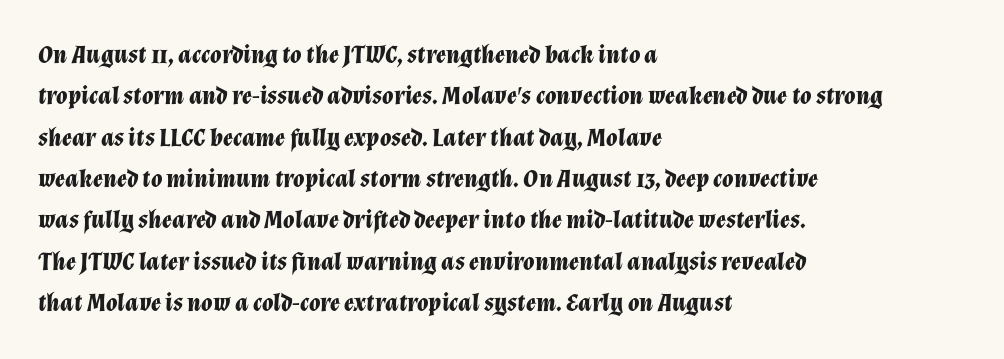
The text carries the slant typical of an italic or oblique font. Set as a true bold cut, around the 700 mark. Regarding leading, the lines here are spaced in the standard way. If you drew a ruler down the left edge, every line would touch it.
